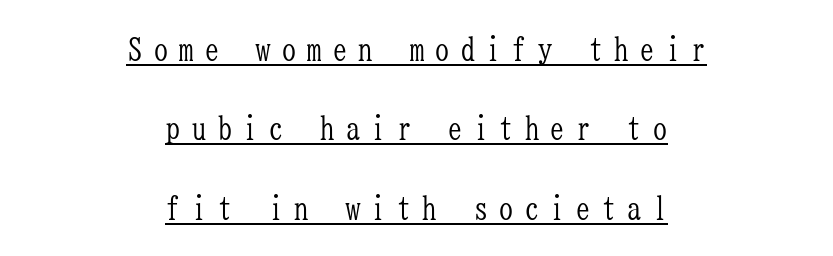
The image shows 32 px light, condensed serif type, upright, monospaced; set centered, loose line spacing (2.48x), unusually wide letter spacing (+0.3 em), underlined; low stroke contrast and a medium x-height.
